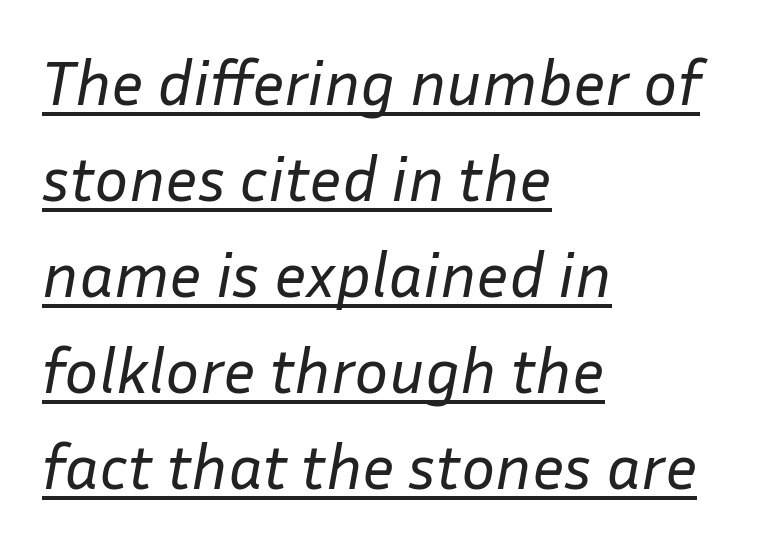
{"italic": "yes", "lean": "right", "slant_degrees": 10, "bold": "no", "weight": "regular", "width": "normal", "stroke_contrast": "low", "x_height": "medium", "monospaced": "no", "underline": "yes", "align": "left", "line_spacing": "normal", "line_spacing_ratio": 1.5, "letter_spacing": "normal", "letter_spacing_em": 0.0, "glyph_px": 64}
